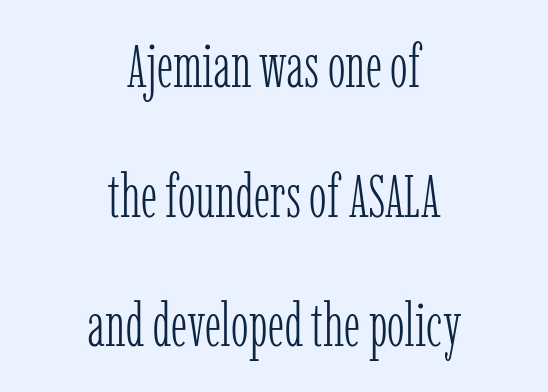
Descender tails drop into unmarked territory. Spacing verdict: proportional, widths tailored to each character. Each line is balanced around a shared central axis. Does the leading feel generous? Absolutely, it's lavish.
